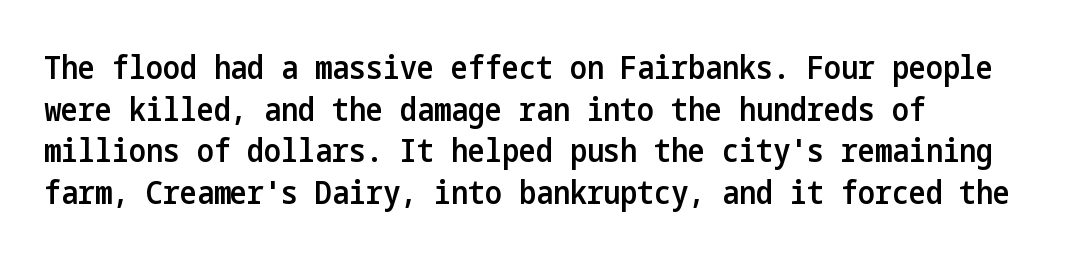
The image shows 32 px semibold, condensed sans-serif type, upright; set left-aligned, normal line spacing (1.3x), normal letter spacing, not underlined; low stroke contrast and a medium x-height.
